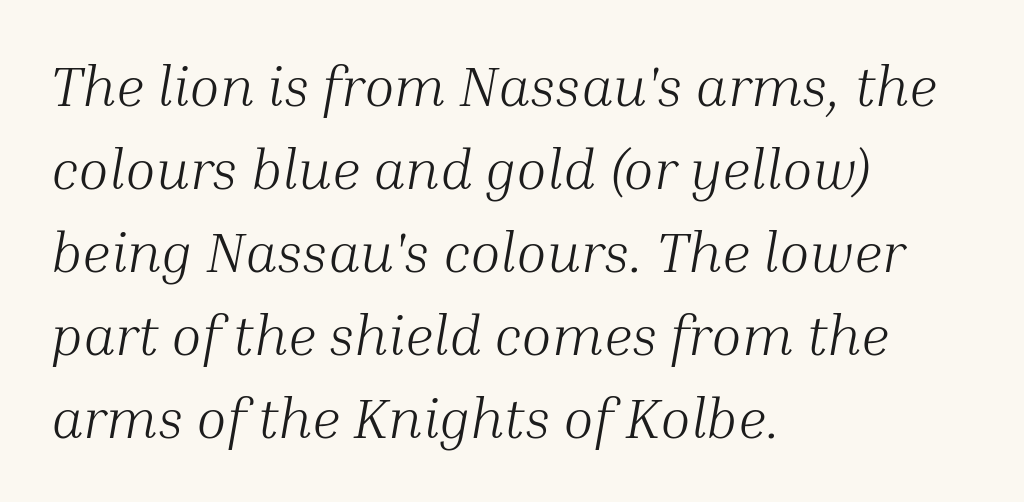
Q: Is the text bold? A: No.
Q: Is the text italic (slanted)? A: Yes, it leans right by about 10 degrees.
Q: Is the typeface a serif or a sans-serif typeface? A: Serif.
Q: Is the text underlined? A: No.
Q: How is the paragraph aligned? A: Left-aligned.
Q: Is the spacing between letters normal or unusually wide? A: Normal.
Q: Is the spacing between lines tight, normal or loose? A: Normal.
Q: Width (condensed, normal, or wide)? A: Normal.
Q: Stroke contrast? A: Medium.
Q: x-height? A: Medium.
Q: Monospaced? A: No.
